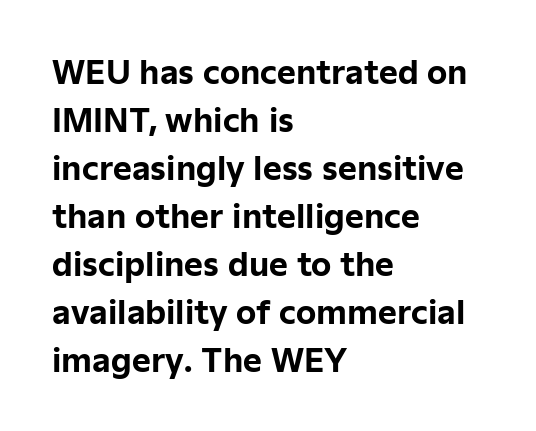
{"serif": "no", "italic": "no", "bold": "yes", "weight": "bold", "width": "normal", "stroke_contrast": "low", "x_height": "medium", "monospaced": "no", "underline": "no", "align": "left", "line_spacing": "normal", "line_spacing_ratio": 1.5, "letter_spacing": "normal", "letter_spacing_em": 0.0, "glyph_px": 32}
